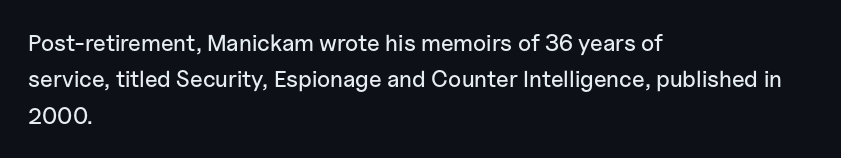
Style check: upright. Honestly, the letter spacing is just normal — you wouldn't notice it. Short and long lines alike share a common starting point at left. Any mark beneath the type? The region is blank. Interline gaps are of average width in this sample.
